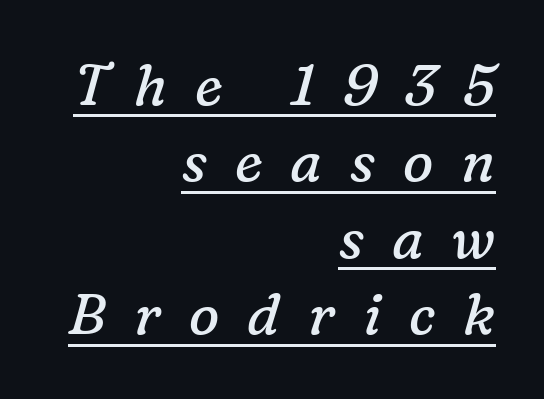
The image shows 57 px regular-weight serif type, italic (leaning right); set right-aligned, normal line spacing (1.34x), unusually wide letter spacing (+0.49 em), underlined; low stroke contrast and a medium x-height.
